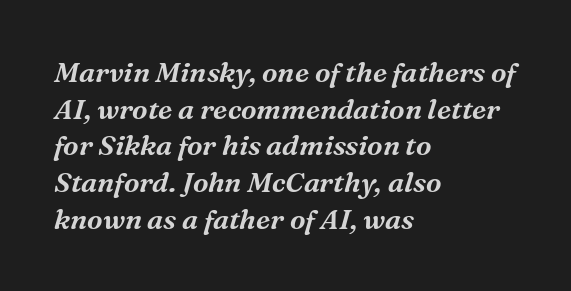
Look at the bottom of the vertical strokes: they flare into serifs here. Students, note that the glyphs here touch the page at normal intervals. Is the block centered? No — it sits flush against the left margin. Whoever set this chose a conventional vertical rhythm. Check the space under the baseline: it is left empty.
